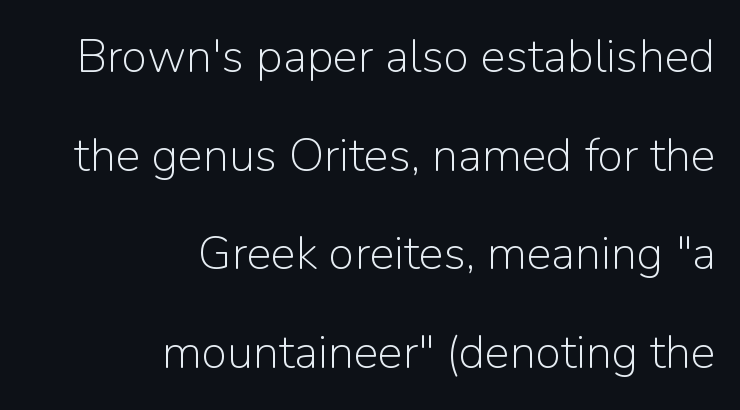
Q: Is the text bold? A: No.
Q: Is the text italic (slanted)? A: No, it is upright.
Q: Is the typeface a serif or a sans-serif typeface? A: Sans-serif.
Q: Is the text underlined? A: No.
Q: How is the paragraph aligned? A: Right-aligned.
Q: Is the spacing between letters normal or unusually wide? A: Normal.
Q: Is the spacing between lines tight, normal or loose? A: Loose.
Q: Width (condensed, normal, or wide)? A: Normal.
Q: Stroke contrast? A: Low.
Q: x-height? A: Medium.
Q: Monospaced? A: No.
